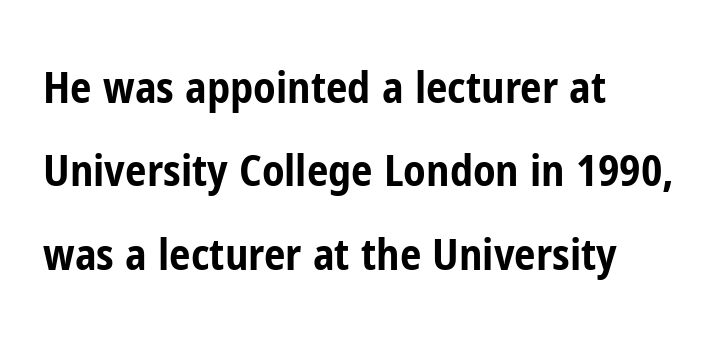
Q: Is the text bold? A: Yes.
Q: Is the text italic (slanted)? A: No, it is upright.
Q: Is the typeface a serif or a sans-serif typeface? A: Sans-serif.
Q: Is the text underlined? A: No.
Q: How is the paragraph aligned? A: Left-aligned.
Q: Is the spacing between letters normal or unusually wide? A: Normal.
Q: Is the spacing between lines tight, normal or loose? A: Loose.
Q: Width (condensed, normal, or wide)? A: Condensed.
Q: Stroke contrast? A: Low.
Q: x-height? A: Medium.
Q: Monospaced? A: No.
